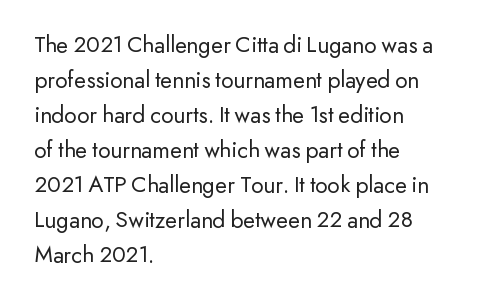
Q: Is the text bold? A: No.
Q: Is the text italic (slanted)? A: No, it is upright.
Q: Is the text underlined? A: No.
Q: How is the paragraph aligned? A: Left-aligned.
Q: Is the spacing between letters normal or unusually wide? A: Normal.
Q: Is the spacing between lines tight, normal or loose? A: Normal.
